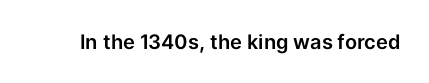
Q: Is the text italic (slanted)? A: No, it is upright.
Q: Is the text underlined? A: No.
Q: Is the spacing between letters normal or unusually wide? A: Normal.
